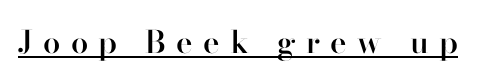
In terms of weight, the rendering is demibold, just under bold. A continuous stroke trails under the words, as in a hyperlink. Notice how the stems are strictly vertical — no italics here. Does extra space separate the letters? Yes, quite a lot of it.
